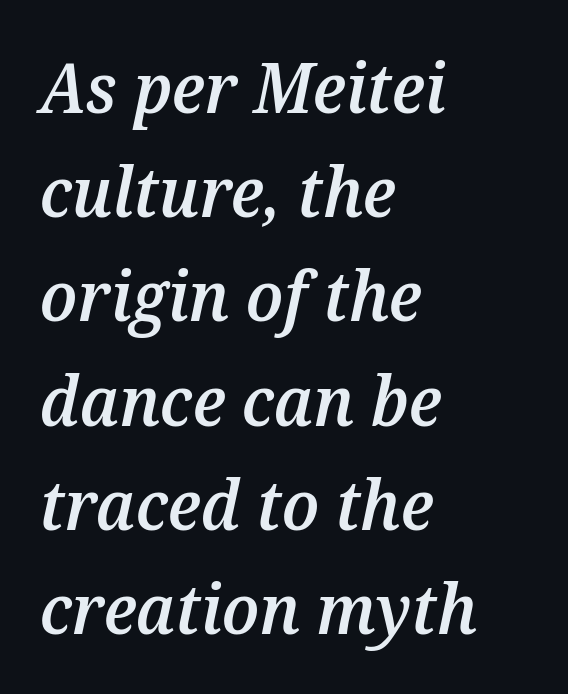
The image shows 69 px semibold type, italic (leaning right); set left-aligned, normal line spacing (1.51x), normal letter spacing, not underlined; medium stroke contrast and a medium x-height.
